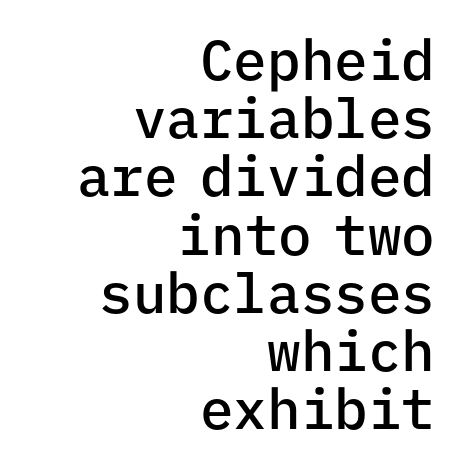
Q: Is the text bold? A: Semi-bold.
Q: Is the text italic (slanted)? A: No, it is upright.
Q: Is the typeface a serif or a sans-serif typeface? A: Sans-serif.
Q: Is the text underlined? A: No.
Q: How is the paragraph aligned? A: Right-aligned.
Q: Is the spacing between letters normal or unusually wide? A: Normal.
Q: Is the spacing between lines tight, normal or loose? A: Tight.
Q: Width (condensed, normal, or wide)? A: Normal.
Q: Stroke contrast? A: Low.
Q: x-height? A: Medium.
Q: Monospaced? A: Yes.
